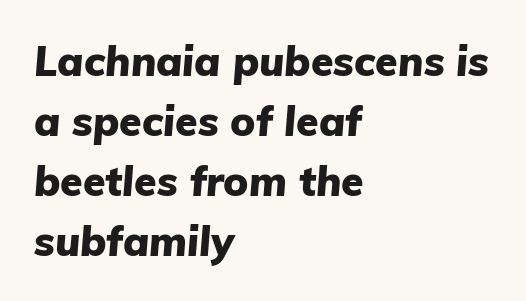
The image shows 41 px heavy type, italic (leaning right); set left-aligned, normal line spacing (1.46x), normal letter spacing, not underlined; low stroke contrast and a medium x-height.
